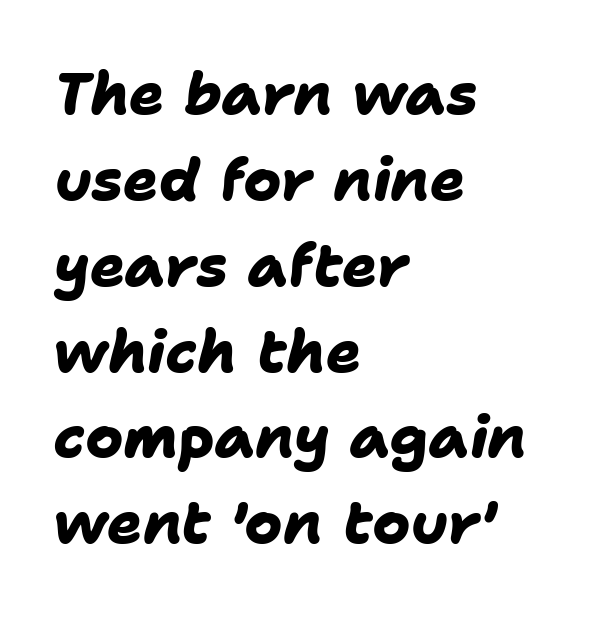
The image shows 58 px heavy sans-serif type; set left-aligned, normal line spacing (1.48x), normal letter spacing, not underlined; low stroke contrast and a medium x-height.
